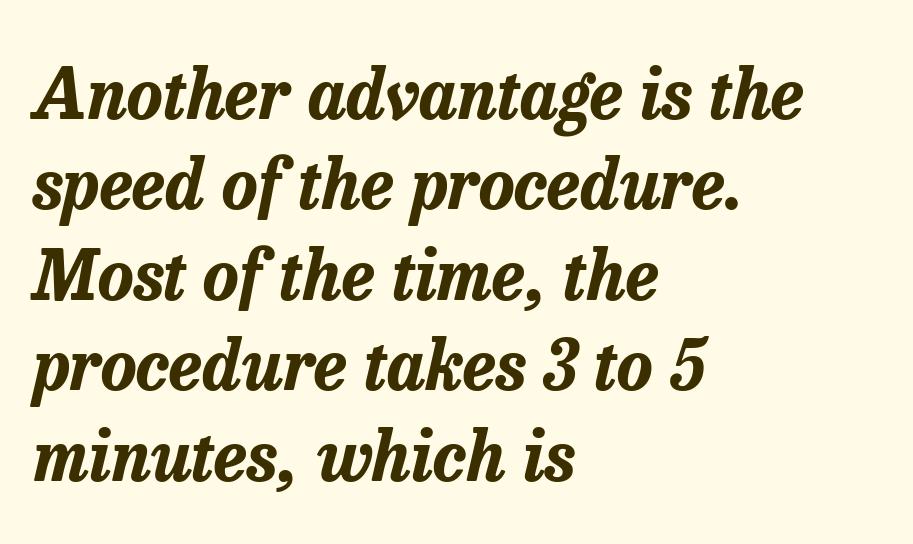
The glyphs look as if they've been sheared to an angle. The face used here is proportionally spaced, like ordinary book or web type. The foot of each line stays bare and open. This sample uses plain, unmodified letter spacing. Typographic density is high because the face is bold.
